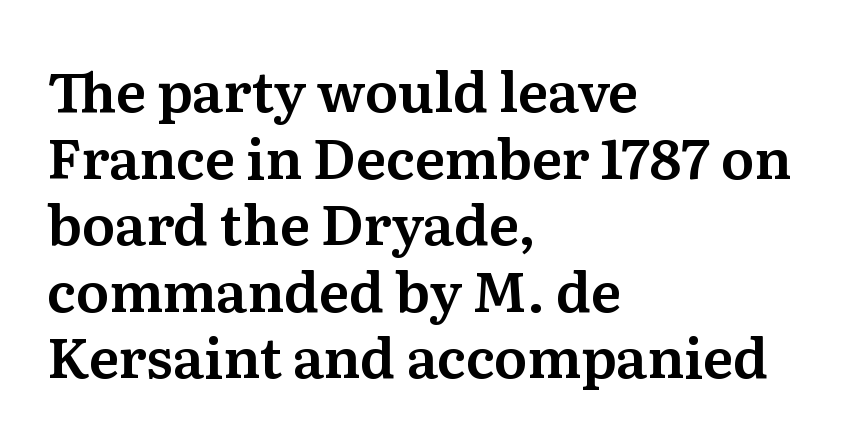
{"serif": "yes", "italic": "no", "width": "normal", "stroke_contrast": "medium", "x_height": "medium", "monospaced": "no", "underline": "no", "align": "left", "line_spacing_ratio": 1.21, "letter_spacing": "normal", "letter_spacing_em": 0.0, "glyph_px": 55}
